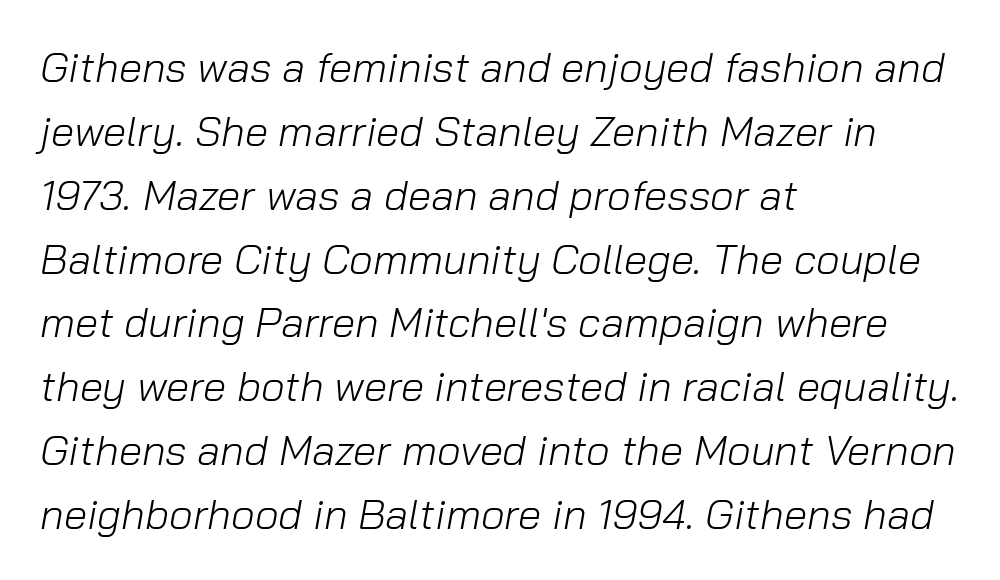
The image shows 42 px light type, italic (leaning right); set left-aligned, normal line spacing (1.52x), normal letter spacing, not underlined; low stroke contrast and a medium x-height.
